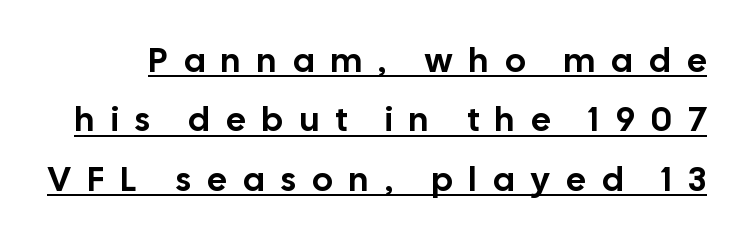
Q: Is the text italic (slanted)? A: No, it is upright.
Q: Is the typeface a serif or a sans-serif typeface? A: Sans-serif.
Q: Is the text underlined? A: Yes.
Q: Is the spacing between letters normal or unusually wide? A: Unusually wide.
Q: Width (condensed, normal, or wide)? A: Normal.
Q: Stroke contrast? A: Low.
Q: x-height? A: Medium.
Q: Monospaced? A: No.
